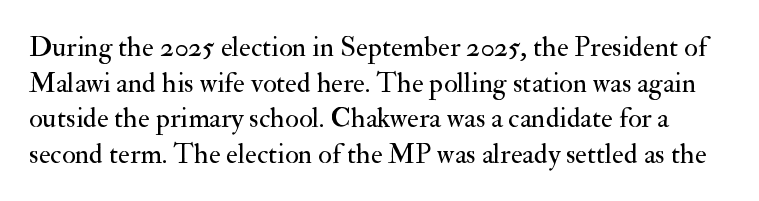
Q: Is the text bold? A: No.
Q: Is the text italic (slanted)? A: No, it is upright.
Q: Is the typeface a serif or a sans-serif typeface? A: Serif.
Q: Is the text underlined? A: No.
Q: Is the spacing between letters normal or unusually wide? A: Normal.
Q: Is the spacing between lines tight, normal or loose? A: Normal.
Q: Width (condensed, normal, or wide)? A: Normal.
Q: Stroke contrast? A: Medium.
Q: x-height? A: Small.
Q: Monospaced? A: No.
